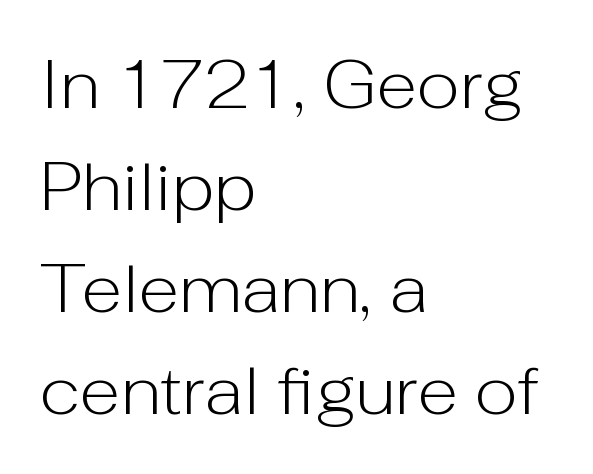
The image shows 67 px light sans-serif type, upright; set left-aligned, normal line spacing (1.52x), normal letter spacing, not underlined; low stroke contrast and a medium x-height.
